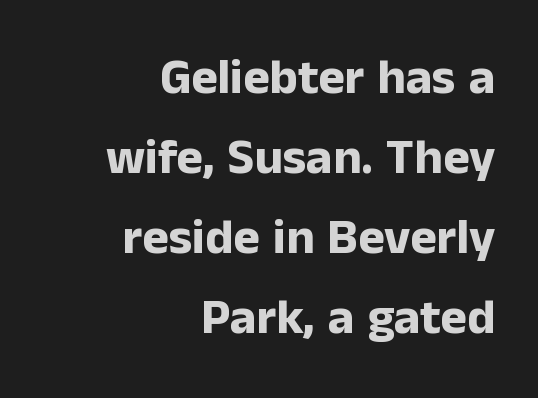
Q: Is the text bold? A: Yes.
Q: Is the text italic (slanted)? A: No, it is upright.
Q: Is the typeface a serif or a sans-serif typeface? A: Sans-serif.
Q: Is the text underlined? A: No.
Q: How is the paragraph aligned? A: Right-aligned.
Q: Is the spacing between letters normal or unusually wide? A: Normal.
Q: Is the spacing between lines tight, normal or loose? A: Normal.
Q: Width (condensed, normal, or wide)? A: Normal.
Q: Stroke contrast? A: Low.
Q: x-height? A: Medium.
Q: Monospaced? A: No.
